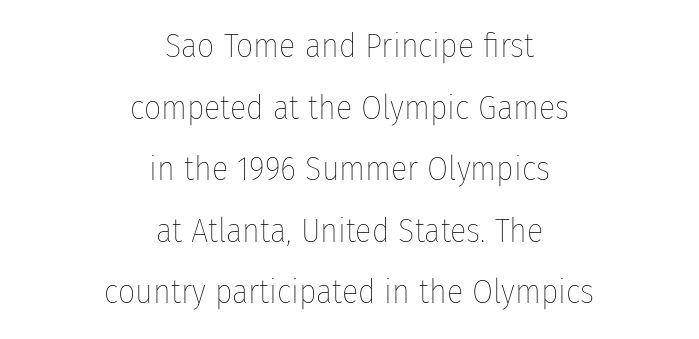
Q: Is the text bold? A: No.
Q: Is the text italic (slanted)? A: No, it is upright.
Q: Is the text underlined? A: No.
Q: How is the paragraph aligned? A: Centered.
Q: Is the spacing between letters normal or unusually wide? A: Normal.
Q: Width (condensed, normal, or wide)? A: Condensed.
Q: Stroke contrast? A: Low.
Q: x-height? A: Medium.
Q: Monospaced? A: No.
